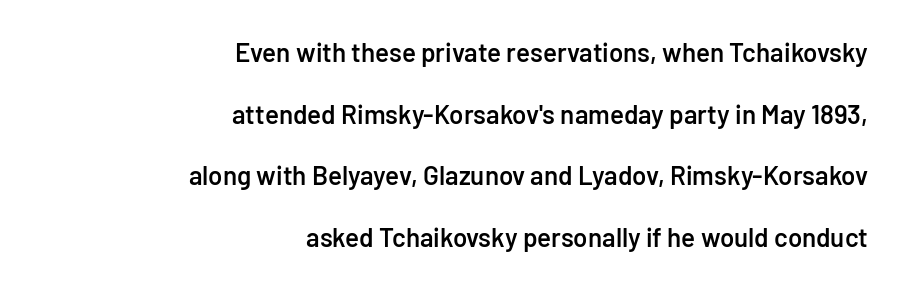
Q: Is the text bold? A: Semi-bold.
Q: Is the text italic (slanted)? A: No, it is upright.
Q: Is the text underlined? A: No.
Q: How is the paragraph aligned? A: Right-aligned.
Q: Is the spacing between letters normal or unusually wide? A: Normal.
Q: Is the spacing between lines tight, normal or loose? A: Loose.
